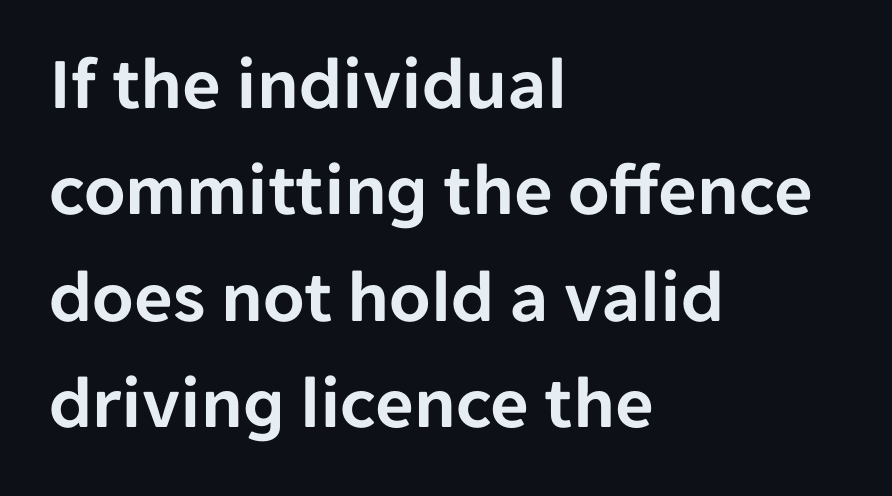
The image shows 75 px sans-serif type, upright; set left-aligned, normal line spacing (1.42x), normal letter spacing, not underlined; low stroke contrast and a medium x-height.
